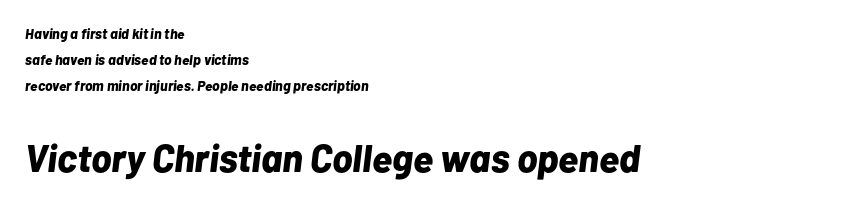
{"italic": "yes", "lean": "right", "slant_degrees": 7, "bold": "yes", "weight": "bold", "width": "normal", "stroke_contrast": "low", "x_height": "medium", "monospaced": "no", "underline": "no", "align": "left", "line_spacing_ratio": 1.87, "letter_spacing": "normal", "letter_spacing_em": 0.0, "larger_block": "second", "size_ratio": 2.71, "glyph_px": 38}
